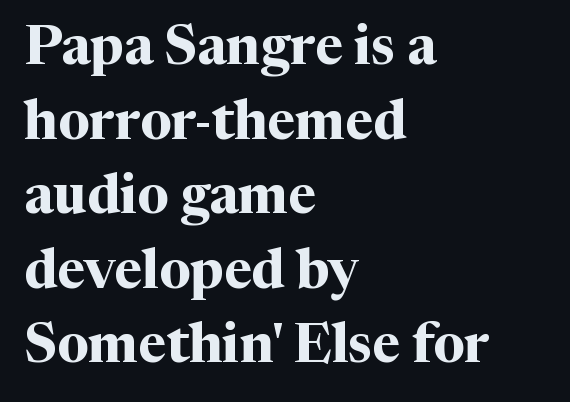
Q: Is the text bold? A: Yes.
Q: Is the text italic (slanted)? A: No, it is upright.
Q: Is the typeface a serif or a sans-serif typeface? A: Serif.
Q: Is the text underlined? A: No.
Q: How is the paragraph aligned? A: Left-aligned.
Q: Is the spacing between letters normal or unusually wide? A: Normal.
Q: Is the spacing between lines tight, normal or loose? A: Normal.
Q: Width (condensed, normal, or wide)? A: Normal.
Q: Stroke contrast? A: Medium.
Q: x-height? A: Medium.
Q: Monospaced? A: No.
